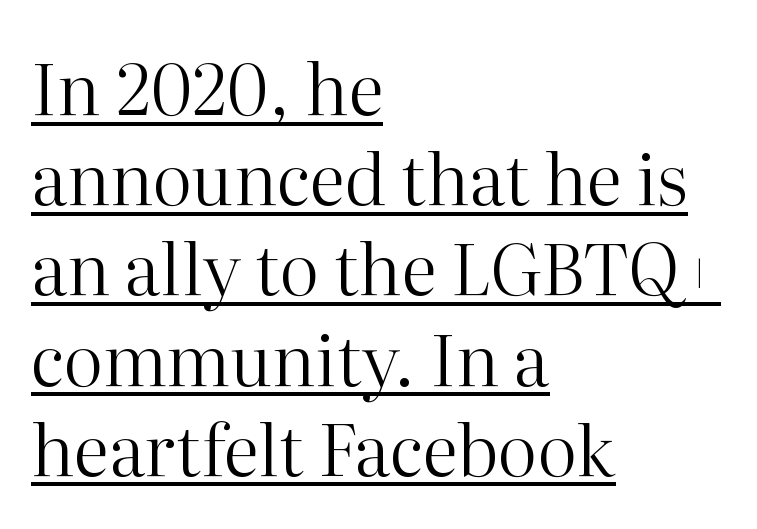
Q: Is the text bold? A: No.
Q: Is the text italic (slanted)? A: No, it is upright.
Q: Is the typeface a serif or a sans-serif typeface? A: Serif.
Q: Is the text underlined? A: Yes.
Q: How is the paragraph aligned? A: Left-aligned.
Q: Is the spacing between letters normal or unusually wide? A: Normal.
Q: Is the spacing between lines tight, normal or loose? A: Normal.
Q: Width (condensed, normal, or wide)? A: Normal.
Q: Stroke contrast? A: High.
Q: x-height? A: Medium.
Q: Monospaced? A: No.
